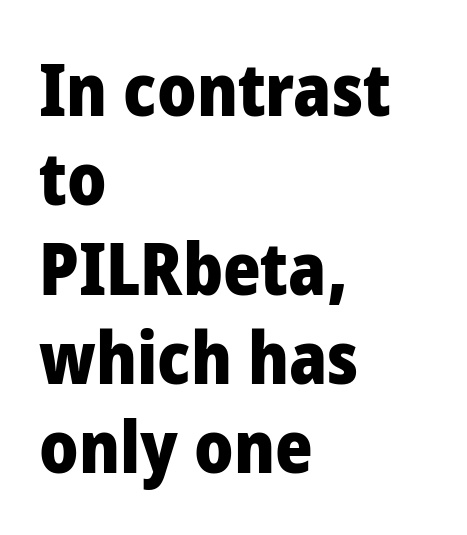
Pretty heavy lettering here — definitely bold. Letterform terminals end flat and unadorned throughout the passage. The letters advance in unequal steps, a hallmark of proportional type. These lines stack with their left ends in a neat column.
